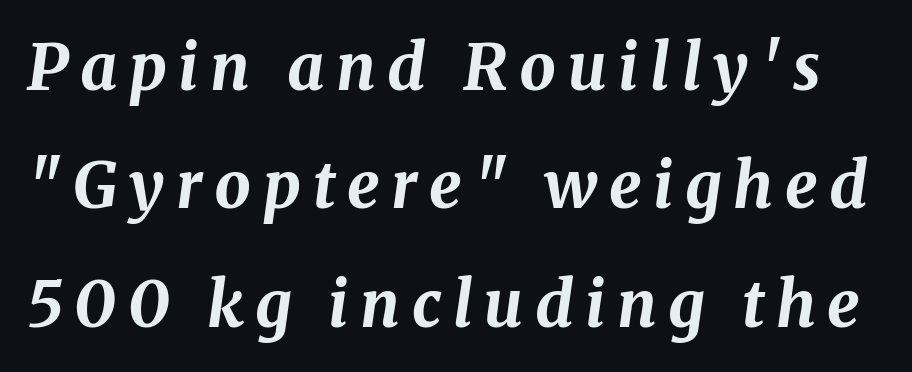
The image shows 64 px bold type, italic (leaning right); set line spacing 1.85x, not underlined; medium stroke contrast and a medium x-height.
